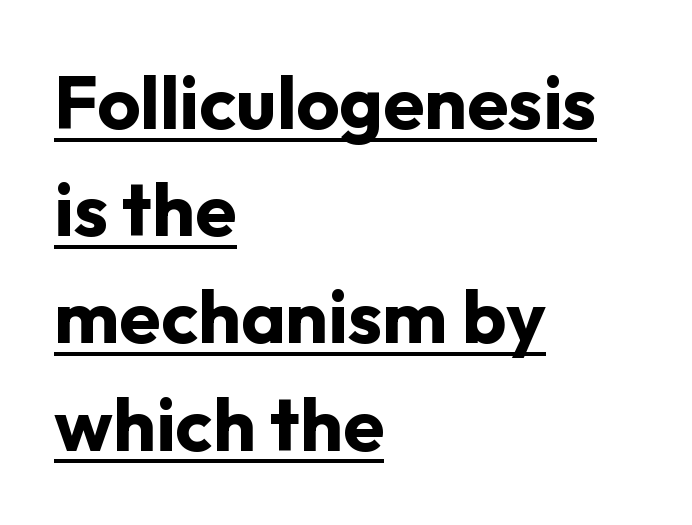
{"serif": "no", "italic": "no", "bold": "yes", "weight": "bold", "width": "normal", "stroke_contrast": "low", "x_height": "medium", "monospaced": "no", "underline": "yes", "align": "left", "line_spacing": "normal", "line_spacing_ratio": 1.43, "letter_spacing": "normal", "letter_spacing_em": 0.0, "glyph_px": 75}
